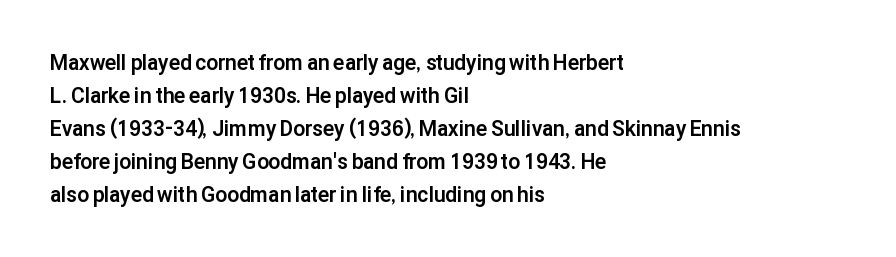
The image shows 21 px bold type, upright; set left-aligned, normal line spacing (1.57x), normal letter spacing, not underlined.
